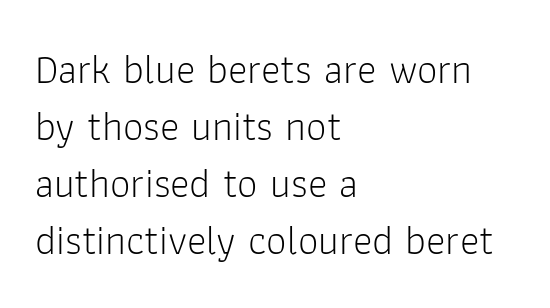
Caption: multi-line text, flush left, ragged right. The rendering shows plain stroke endings on the letterforms — a sans-serif design. Think standard paragraph weight, or any step lighter than that. Regular leading. The rendering keeps characters at their native spacing.
